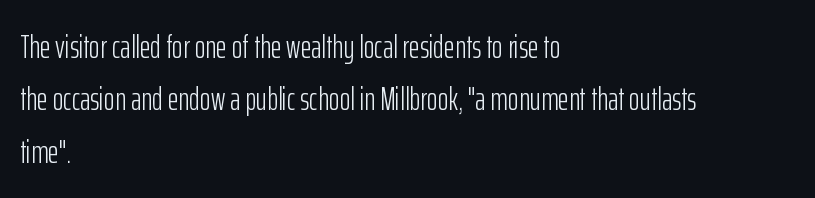
Q: Is the text bold? A: No.
Q: Is the text italic (slanted)? A: No, it is upright.
Q: Is the typeface a serif or a sans-serif typeface? A: Sans-serif.
Q: Is the text underlined? A: No.
Q: How is the paragraph aligned? A: Left-aligned.
Q: Is the spacing between letters normal or unusually wide? A: Normal.
Q: Is the spacing between lines tight, normal or loose? A: Normal.
Q: Width (condensed, normal, or wide)? A: Condensed.
Q: Stroke contrast? A: Low.
Q: x-height? A: Medium.
Q: Monospaced? A: No.
